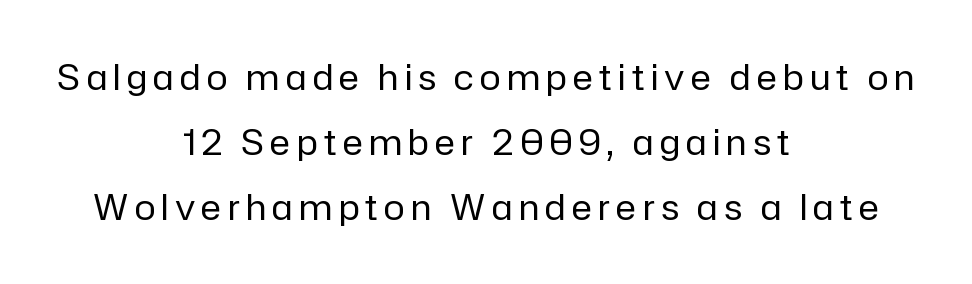
When letters stand straight like this, we call the style roman or upright. The weight would be labelled regular, book, light, or lighter still. Unmarked baselines from the first word to the last. The typeface chosen for these lines omits serifs. Horizontal alignment here is central, giving a formal, balanced look. Do the characters align in a grid? No, the font is proportional.
